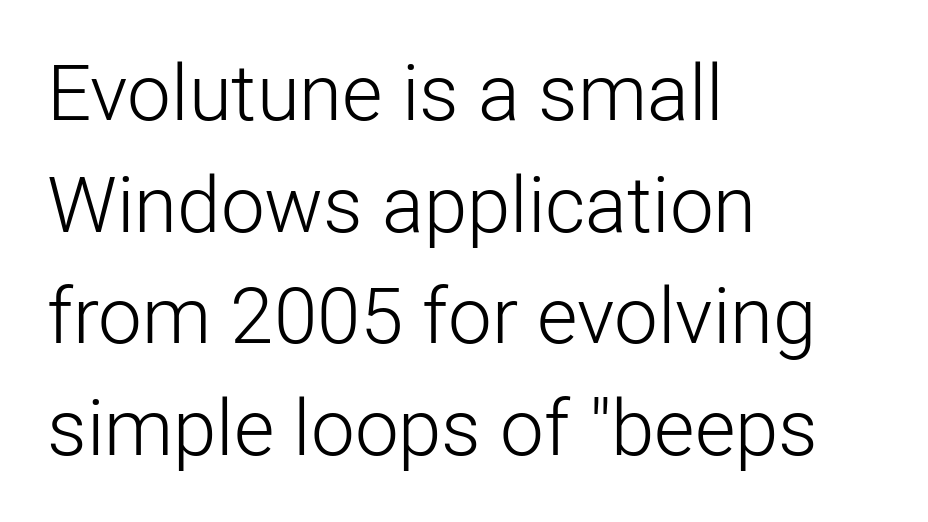
{"serif": "no", "italic": "no", "bold": "no", "weight": "light", "width": "normal", "stroke_contrast": "low", "x_height": "medium", "monospaced": "no", "underline": "no", "align": "left", "line_spacing": "normal", "line_spacing_ratio": 1.43, "letter_spacing": "normal", "letter_spacing_em": 0.0, "glyph_px": 78}
